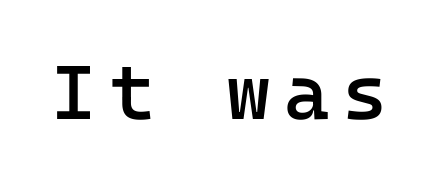
The letters stand straight up with perfectly vertical stems. Type style note: lacks serifs. Descender tails drop into unmarked territory. Think of a typewriter: that constant character pitch is what you see here. I'd describe the lettering as semibold — firm but not a full bold.
